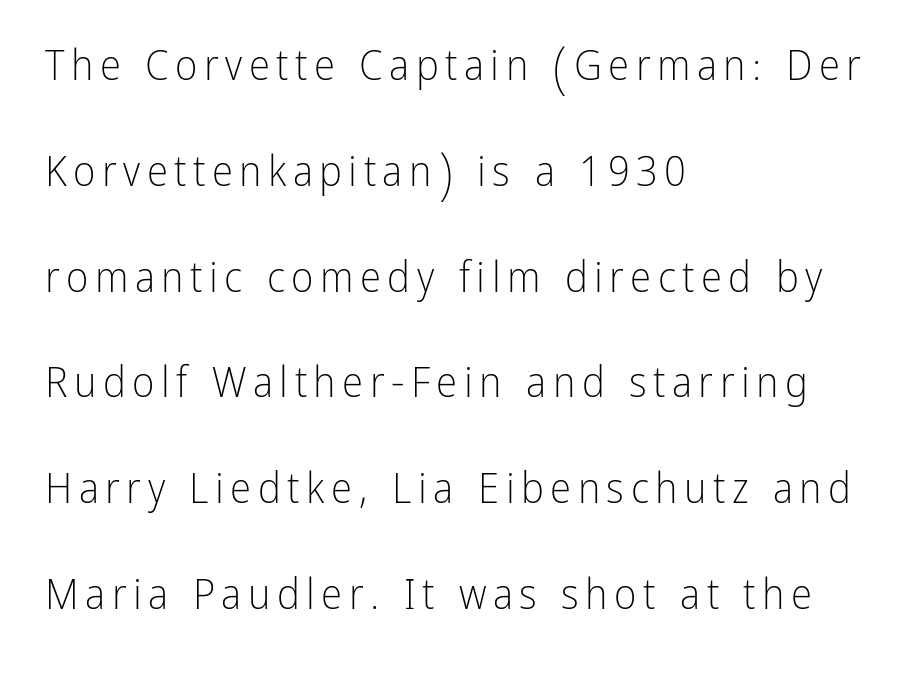
The strokes are not fattened; the text isn't bold. Is this a fixed-width face? No — the glyphs have proportional, varying widths. Beneath every word, the page is bare. The rendering uses a large line-height, opening up the rows. The passage is arranged the way most books set body copy — flush left.
